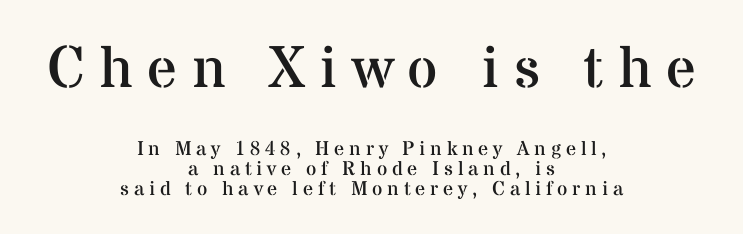
{"serif": "yes", "italic": "no", "bold": "no", "weight": "regular", "width": "normal", "stroke_contrast": "medium", "x_height": "medium", "monospaced": "no", "underline": "no", "align": "center", "line_spacing": "tight", "line_spacing_ratio": 1.0, "letter_spacing": "wide", "letter_spacing_em": 0.24, "larger_block": "first", "size_ratio": 2.95, "glyph_px": 59}
